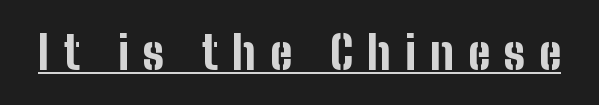
The image shows 45 px bold, condensed sans-serif type, upright; set unusually wide letter spacing (+0.31 em), underlined; low stroke contrast and a medium x-height.
